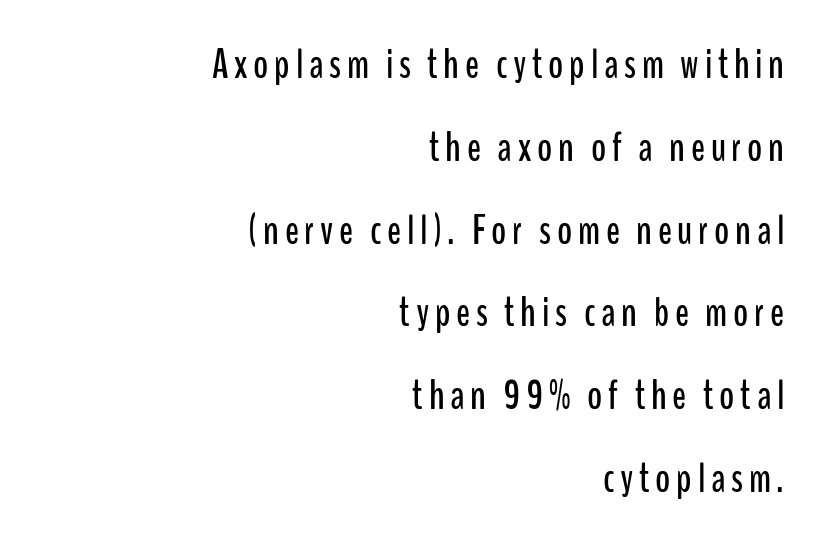
The image shows 41 px condensed sans-serif type, upright; set right-aligned, loose line spacing (2.02x), not underlined; low stroke contrast and a medium x-height.
